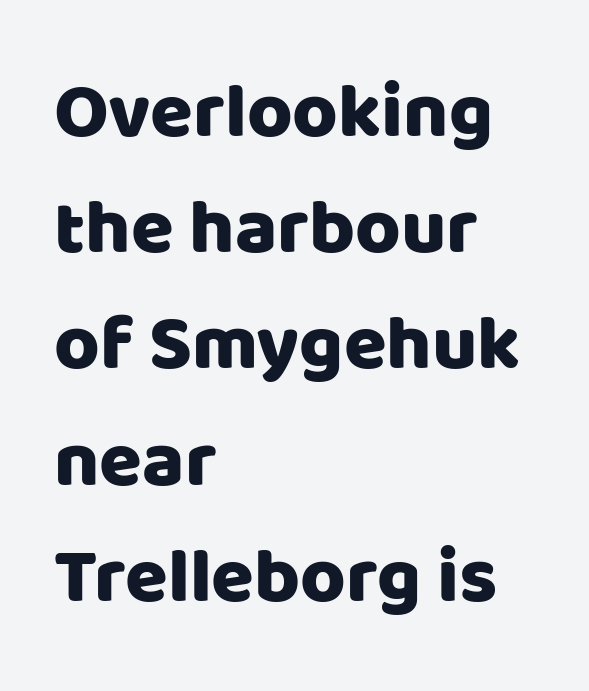
Q: Is the text italic (slanted)? A: No, it is upright.
Q: Is the typeface a serif or a sans-serif typeface? A: Sans-serif.
Q: Is the text underlined? A: No.
Q: How is the paragraph aligned? A: Left-aligned.
Q: Is the spacing between letters normal or unusually wide? A: Normal.
Q: Is the spacing between lines tight, normal or loose? A: Normal.
Q: Width (condensed, normal, or wide)? A: Normal.
Q: Stroke contrast? A: Low.
Q: x-height? A: Large.
Q: Monospaced? A: No.
